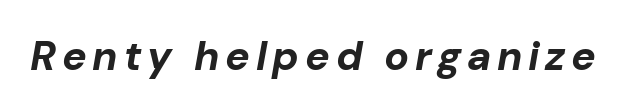
The image shows 41 px bold type, italic (leaning right); set not underlined; low stroke contrast and a medium x-height.
